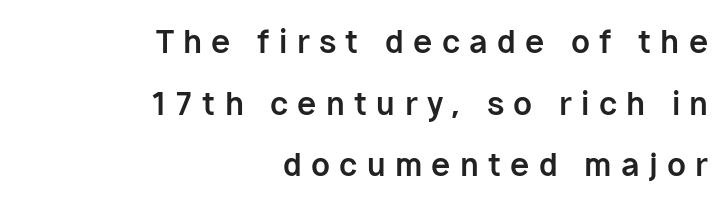
The space beneath each line is pristine and unruled. Grotesque or geometric, the face here clearly has no serifs. When letters stand straight like this, we call the style roman or upright. Baseline-to-baseline distance is far greater than the letter height. Is the block centered? No — it sits flush against the right margin. Is this a fixed-width face? No — the glyphs have proportional, varying widths.
